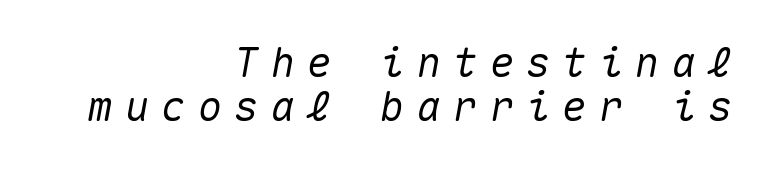
Fixed-width glyphs throughout — classic coding-font behaviour. A flush-right, rag-left setting is used for this passage. Honestly, the rows look squashed on top of each other. Rendered with sloped, italic letterforms.
